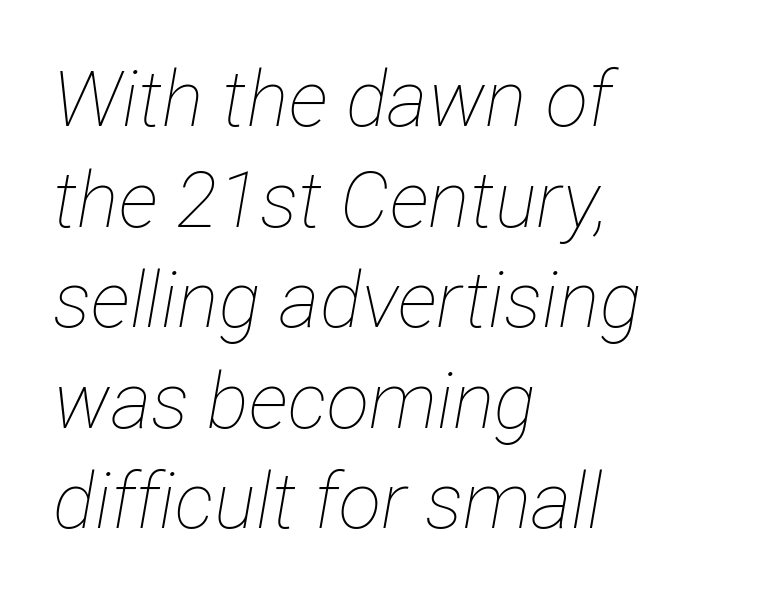
The passage shown leans; its letterforms are oblique. Does the copy run flush right? No — it runs flush left. The rendering keeps characters at their native spacing. Quick note: underline off.
